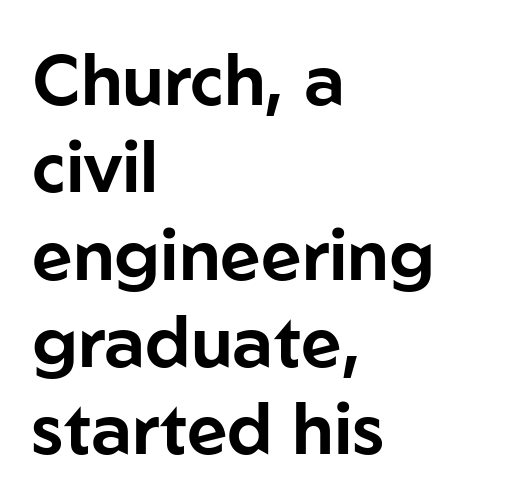
Varying glyph widths throughout — classic text-font behaviour. A sans-serif font was chosen for this passage. Does the lettering tilt? It doesn't — this is upright. Underline: absent. Nothing unusual about the tracking: characters are spaced as the font intends. In CSS terms this would be text-align: left.
